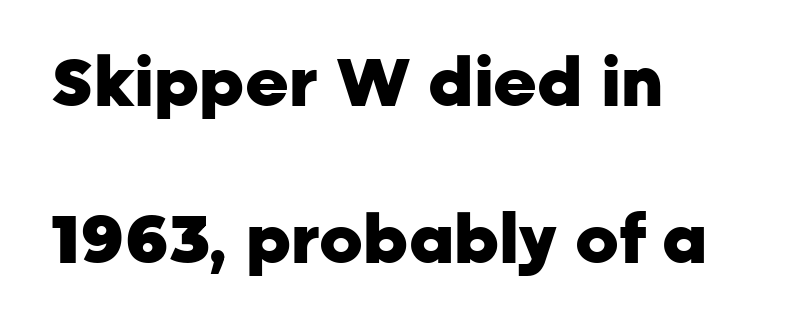
Check where the strokes stop: nothing finishes them off — pure sans. The lettering stays uniformly vertical, giving the passage a roman look. There is no visible air inserted between adjacent glyphs. Honestly, there is no underline to notice here at all.
